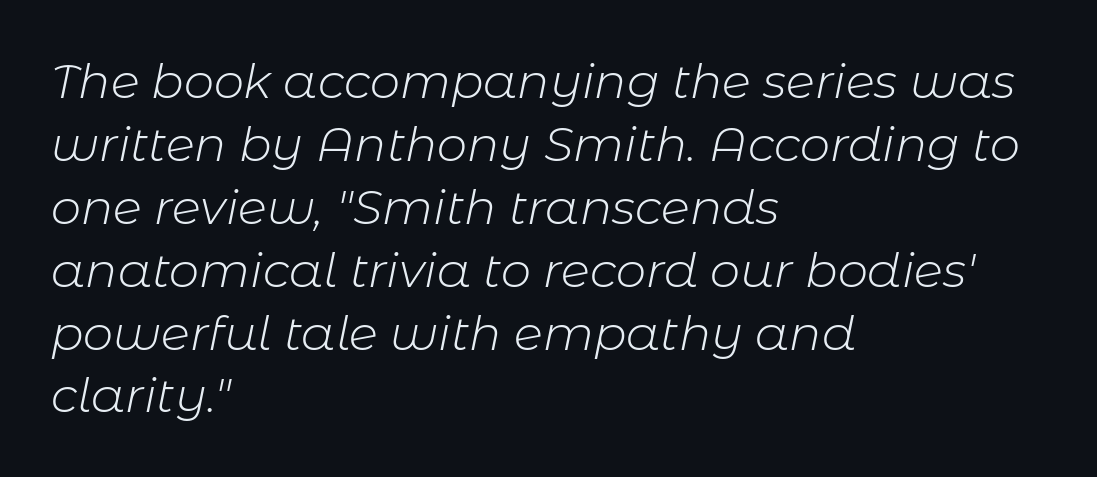
Q: Is the text bold? A: No.
Q: Is the text italic (slanted)? A: Yes, it leans right by about 11 degrees.
Q: Is the text underlined? A: No.
Q: How is the paragraph aligned? A: Left-aligned.
Q: Is the spacing between letters normal or unusually wide? A: Normal.
Q: Is the spacing between lines tight, normal or loose? A: Normal.
Q: Width (condensed, normal, or wide)? A: Normal.
Q: Stroke contrast? A: Low.
Q: x-height? A: Medium.
Q: Monospaced? A: No.
